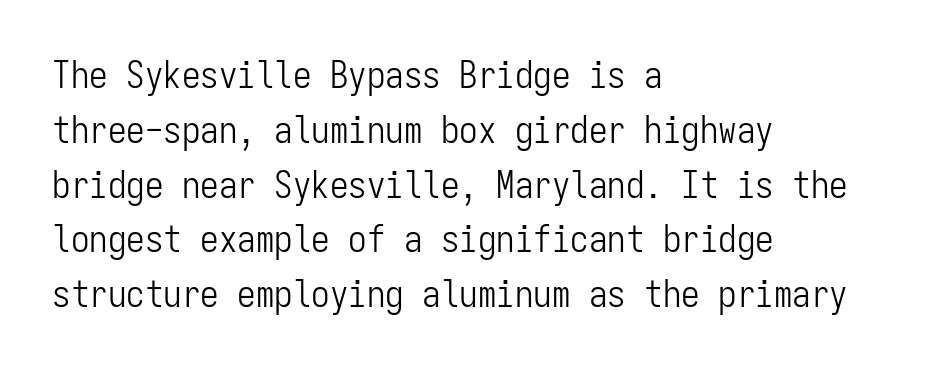
Q: Is the text bold? A: No.
Q: Is the text italic (slanted)? A: No, it is upright.
Q: Is the typeface a serif or a sans-serif typeface? A: Sans-serif.
Q: Is the text underlined? A: No.
Q: How is the paragraph aligned? A: Left-aligned.
Q: Is the spacing between letters normal or unusually wide? A: Normal.
Q: Is the spacing between lines tight, normal or loose? A: Normal.
Q: Width (condensed, normal, or wide)? A: Condensed.
Q: Stroke contrast? A: Low.
Q: x-height? A: Medium.
Q: Monospaced? A: Yes.
